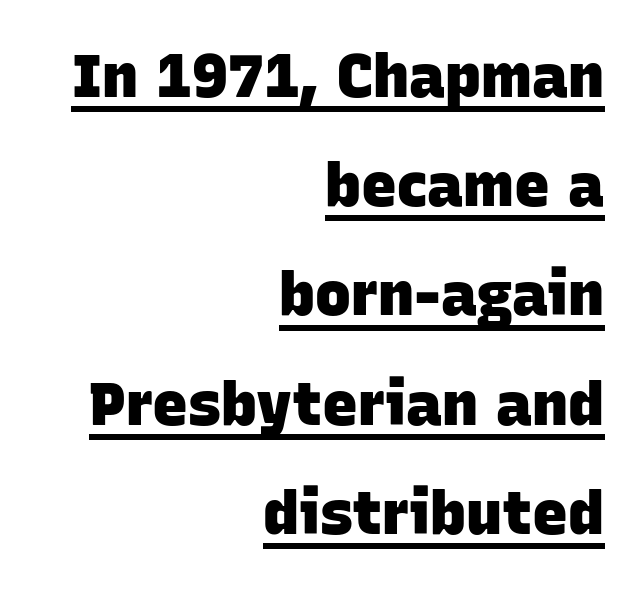
This is heavy type, rendered in bold. Typeset ragged left — the right edge is the straight one. Look at the tracking — it's just the regular setting, nothing added. Each letter keeps its own natural width here, so spacing adapts to shape.
